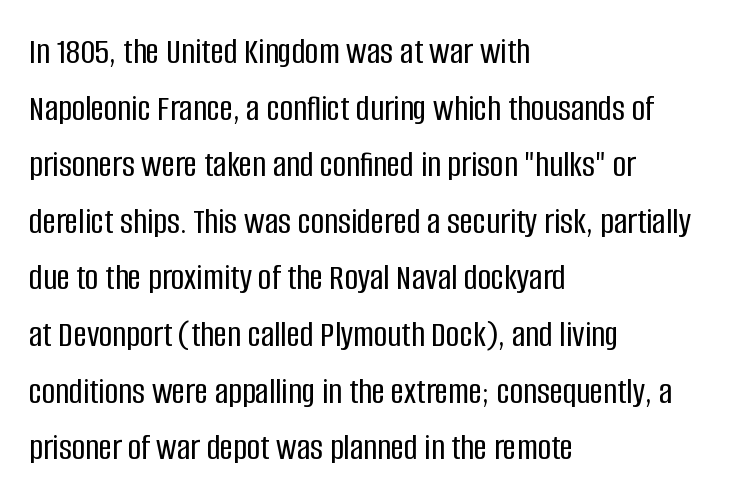
Examine the stroke ends and you'll find no serifs. Proportional: the letters do not fall into vertical columns. The letters stand straight up with perfectly vertical stems. Regarding leading, the lines here are spaced in the standard way.
